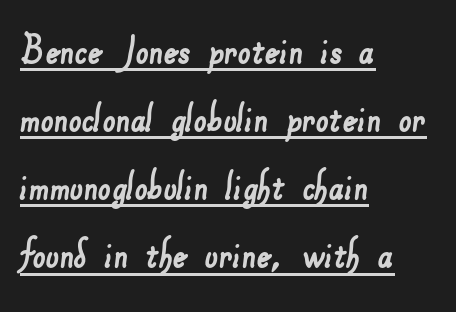
{"serif": "no", "width": "normal", "stroke_contrast": "low", "x_height": "small", "monospaced": "no", "underline": "yes", "align": "left", "line_spacing": "normal", "line_spacing_ratio": 1.48, "letter_spacing": "normal", "letter_spacing_em": 0.0, "glyph_px": 46}
